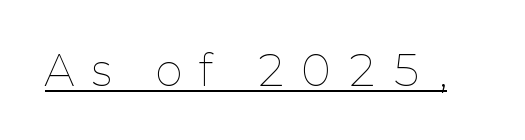
Q: Is the text bold? A: No.
Q: Is the text italic (slanted)? A: No, it is upright.
Q: Is the text underlined? A: Yes.
Q: Is the spacing between letters normal or unusually wide? A: Unusually wide.
Q: Width (condensed, normal, or wide)? A: Normal.
Q: Stroke contrast? A: Low.
Q: x-height? A: Medium.
Q: Monospaced? A: No.
